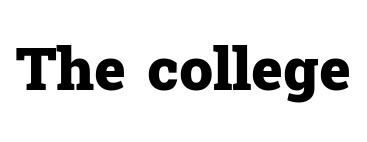
Q: Is the text bold? A: Yes.
Q: Is the text italic (slanted)? A: No, it is upright.
Q: Is the typeface a serif or a sans-serif typeface? A: Serif.
Q: Is the text underlined? A: No.
Q: Is the spacing between letters normal or unusually wide? A: Normal.
Q: Width (condensed, normal, or wide)? A: Normal.
Q: Stroke contrast? A: Low.
Q: x-height? A: Medium.
Q: Monospaced? A: No.
